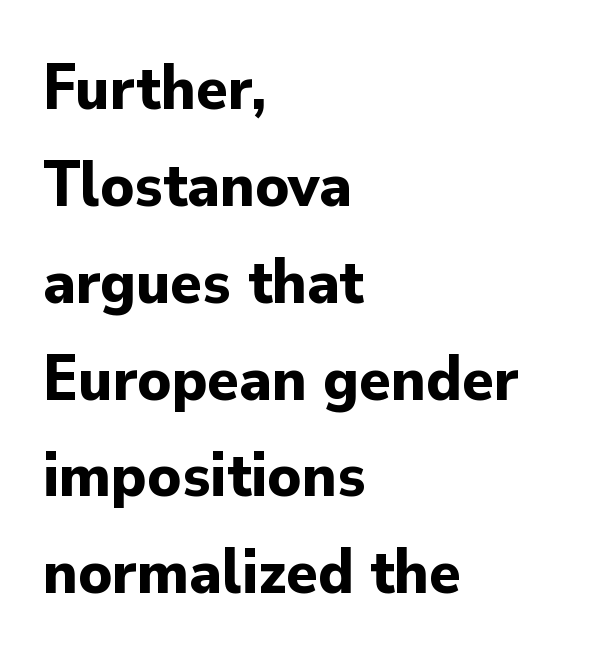
{"serif": "no", "italic": "no", "bold": "yes", "weight": "bold", "width": "normal", "stroke_contrast": "low", "x_height": "small", "monospaced": "no", "underline": "no", "align": "left", "line_spacing": "normal", "line_spacing_ratio": 1.49, "letter_spacing": "normal", "letter_spacing_em": 0.0, "glyph_px": 65}
